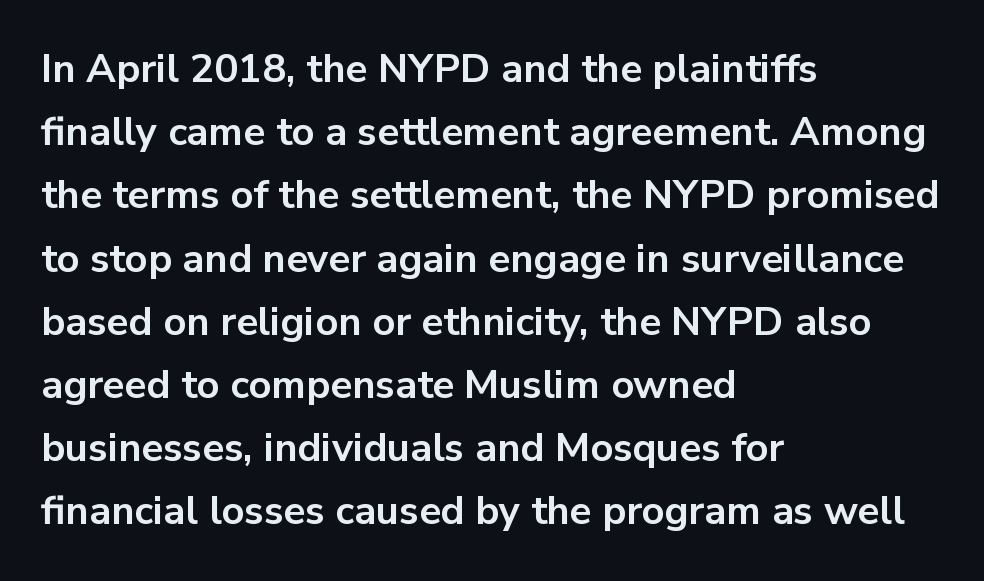
The image shows 40 px bold sans-serif type, upright; set left-aligned, normal line spacing (1.58x), normal letter spacing, not underlined; low stroke contrast and a medium x-height.
